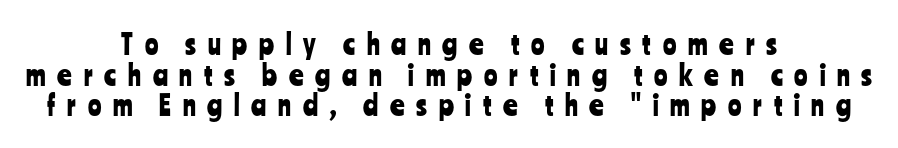
The image shows 28 px condensed sans-serif type, upright; set centered, tight line spacing (1.09x), unusually wide letter spacing (+0.42 em), not underlined; low stroke contrast and a medium x-height.
